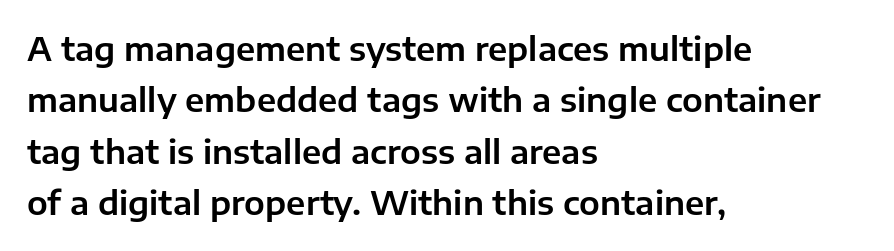
Descenders are the only things crossing below the line. Looks like regular typesetting: each glyph gets only the width it needs. Tracking value appears to be zero — textbook default spacing. A classic flush-left, rag-right setting is used for this passage. Nope, no serifs anywhere on these letters. Posture: vertical.
